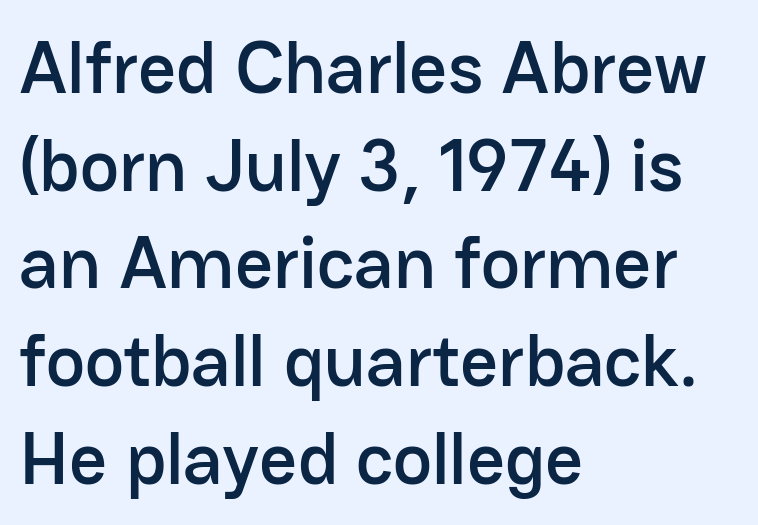
The image shows 74 px sans-serif type, upright; set left-aligned, normal line spacing (1.32x), normal letter spacing, not underlined; low stroke contrast and a medium x-height.
